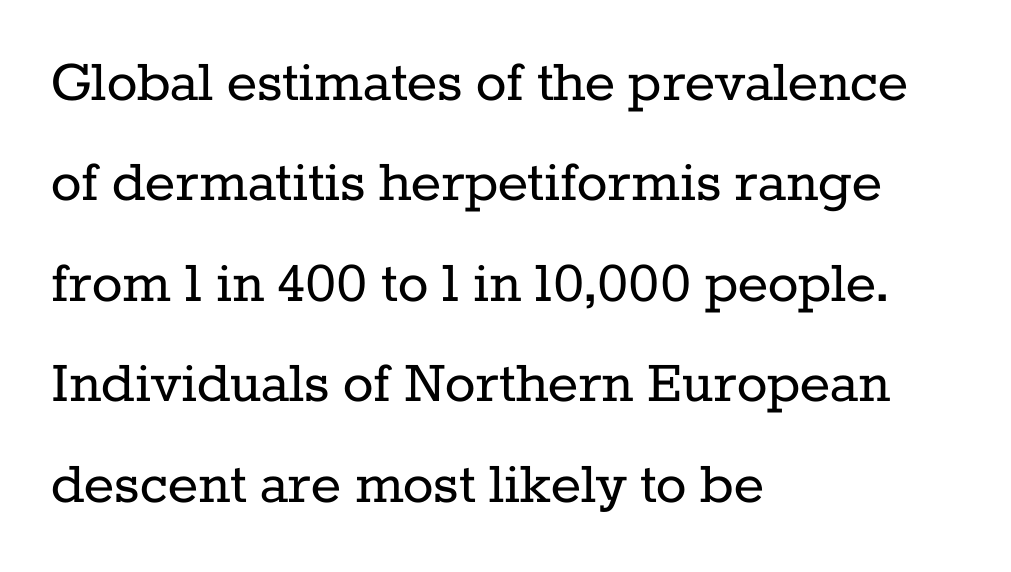
The image shows 64 px regular-weight serif type, upright; set left-aligned, normal line spacing (1.57x), normal letter spacing, not underlined; low stroke contrast and a medium x-height.
